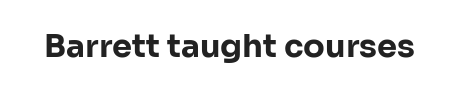
The image shows 32 px bold sans-serif type, upright; set normal letter spacing, not underlined; low stroke contrast and a medium x-height.
